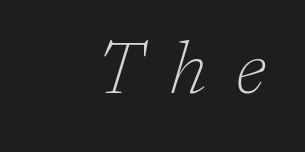
Character widths vary here, with narrow letters taking less room than wide ones. Is this a heavy cut? Hardly; it is regular or lighter. The whole block is typeset with a tilt. The glyphs are unaccompanied by any horizontal stroke below them. Small tapered or slab feet sit at the stroke ends, so this counts as serif.
